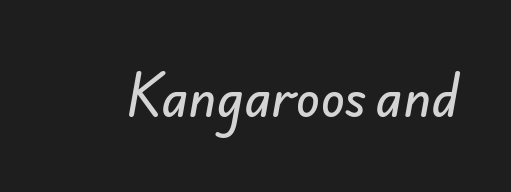
The tracking reads as untouched default to a designer's eye. Nothing sits at the stroke ends, so this counts as sans-serif. Anything drawn beneath the words? Only blank space. Varying glyph widths throughout — classic text-font behaviour.
